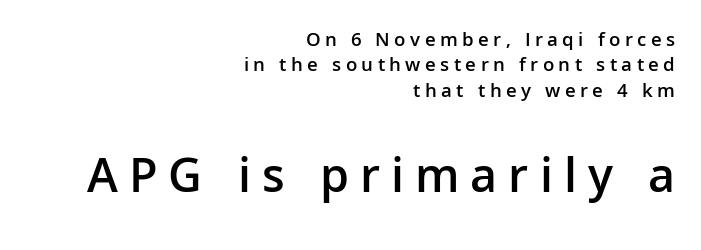
The image shows 50 px semibold sans-serif type, upright; set right-aligned, normal line spacing (1.27x), unusually wide letter spacing (+0.22 em), not underlined; the second (bottom) block is 2.5x larger; low stroke contrast and a medium x-height.
